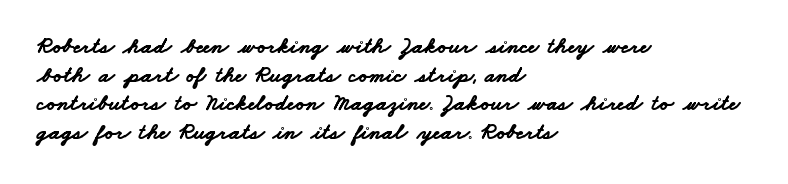
The image shows 23 px bold type; set left-aligned, line spacing 1.24x, normal letter spacing, not underlined.
